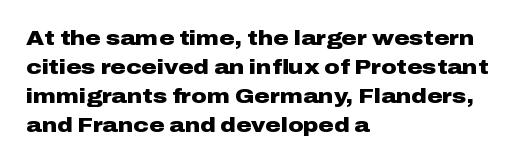
The lines are quadded left. These lines keep a tight, regular rhythm from letter to letter. The gap between lines stays unmarked. It's the straight-up-and-down kind of type. The rendering uses a moderate line-height, typical for paragraphs. Pretty heavy lettering here — definitely bold.
